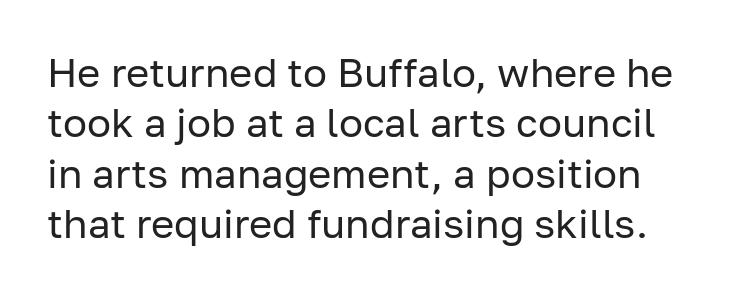
Q: Is the text bold? A: No.
Q: Is the text italic (slanted)? A: No, it is upright.
Q: Is the typeface a serif or a sans-serif typeface? A: Sans-serif.
Q: Is the text underlined? A: No.
Q: Is the spacing between letters normal or unusually wide? A: Normal.
Q: Is the spacing between lines tight, normal or loose? A: Normal.
Q: Width (condensed, normal, or wide)? A: Normal.
Q: Stroke contrast? A: Low.
Q: x-height? A: Medium.
Q: Monospaced? A: No.
